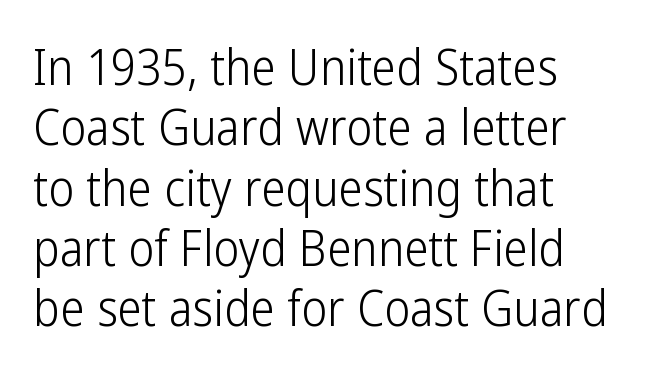
{"serif": "no", "italic": "no", "bold": "no", "weight": "light", "width": "condensed", "stroke_contrast": "low", "x_height": "medium", "monospaced": "no", "underline": "no", "align": "left", "line_spacing_ratio": 1.23, "letter_spacing": "normal", "letter_spacing_em": 0.0, "glyph_px": 49}
